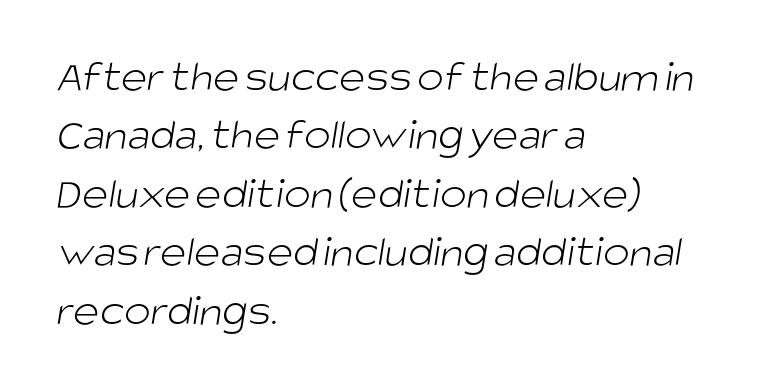
Type without underlining. Spacing verdict: proportional, widths tailored to each character. Successive baselines arrive at the customary interval. Look at the tracking — it's just the regular setting, nothing added.
